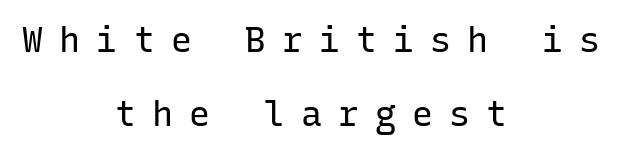
The image shows 35 px regular-weight sans-serif type, upright, monospaced; set centered, loose line spacing (2.11x), unusually wide letter spacing (+0.46 em), not underlined; low stroke contrast and a medium x-height.
